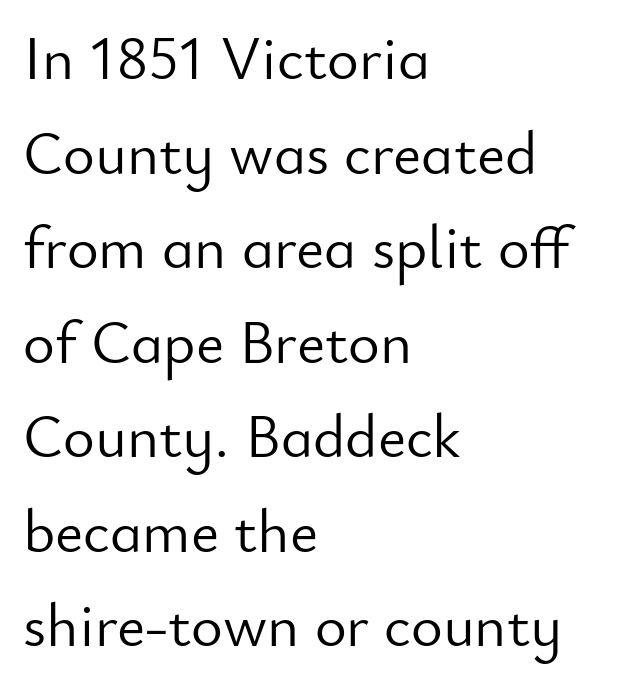
Q: Is the text bold? A: No.
Q: Is the text italic (slanted)? A: No, it is upright.
Q: Is the typeface a serif or a sans-serif typeface? A: Sans-serif.
Q: Is the text underlined? A: No.
Q: How is the paragraph aligned? A: Left-aligned.
Q: Is the spacing between letters normal or unusually wide? A: Normal.
Q: Is the spacing between lines tight, normal or loose? A: Normal.
Q: Width (condensed, normal, or wide)? A: Normal.
Q: Stroke contrast? A: Low.
Q: x-height? A: Small.
Q: Monospaced? A: No.
